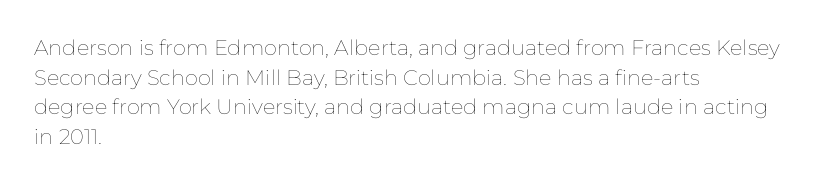
The image shows 21 px text type, upright; set left-aligned, normal line spacing (1.41x), normal letter spacing, not underlined.
